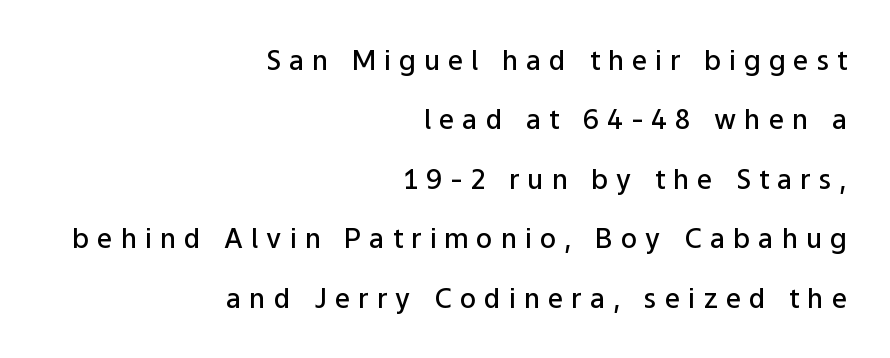
{"italic": "no", "bold": "semi", "underline": "no", "align": "right", "line_spacing": "loose", "line_spacing_ratio": 2.2, "letter_spacing": "wide", "letter_spacing_em": 0.3, "glyph_px": 27}
